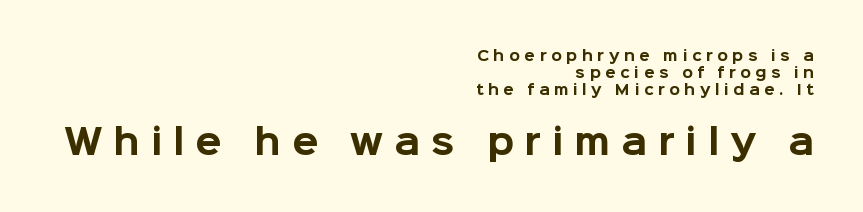
This sample has the flowing, uneven cadence of proportional lettering. This sample uses an upright cut, with every glyph sitting square on the baseline. Reading down the block, your eye finds every line finishing at a fixed right position. Characters follow at a spacing far wider than the type designer built in.
